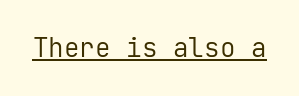
Q: Is the text bold? A: No.
Q: Is the text italic (slanted)? A: No, it is upright.
Q: Is the text underlined? A: Yes.
Q: Is the spacing between letters normal or unusually wide? A: Normal.
